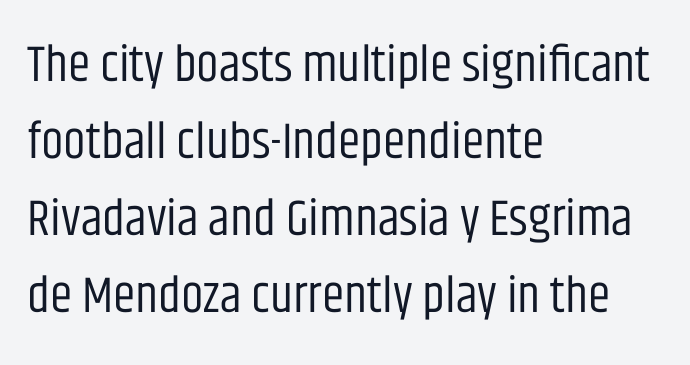
Each word holds together tightly as a unit, with standard inter-letter gaps. A classic flush-left, rag-right setting is used for this passage. Think standard paragraph weight, or any step lighter than that. You could not count columns in this text — the font is proportionally spaced. Compared with typical paragraphs, the rows here are spaced about the same.
